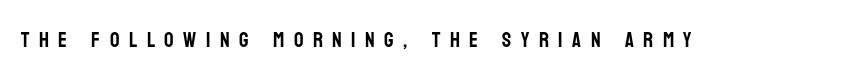
Compared with typical body copy, the letter spacing here is much looser. Beneath every word, the page is bare. Unlike italic type, these characters show no tilt at all.
